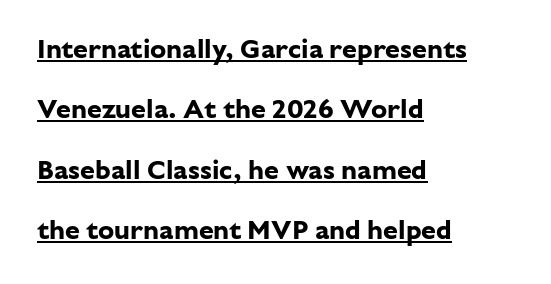
{"italic": "no", "bold": "yes", "underline": "yes", "align": "left", "line_spacing": "loose", "line_spacing_ratio": 2.24, "letter_spacing": "normal", "letter_spacing_em": 0.0, "glyph_px": 27}
